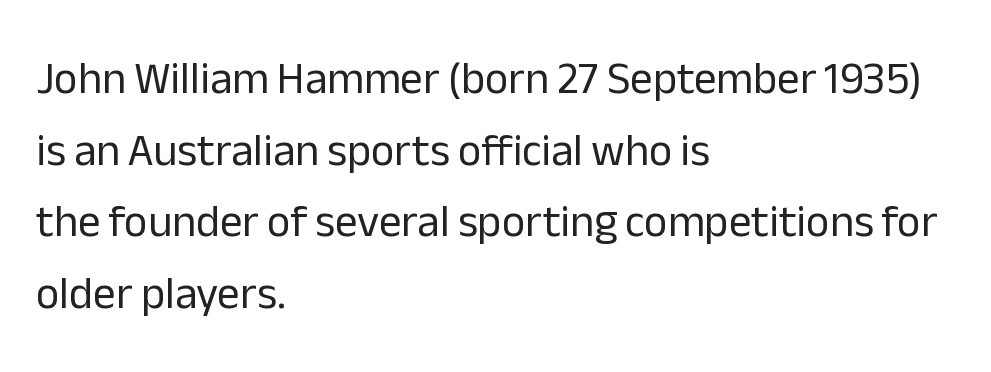
{"serif": "no", "italic": "no", "bold": "no", "weight": "regular", "width": "normal", "stroke_contrast": "low", "x_height": "medium", "monospaced": "no", "underline": "no", "align": "left", "line_spacing": "normal", "line_spacing_ratio": 1.59, "letter_spacing": "normal", "letter_spacing_em": 0.0, "glyph_px": 45}
